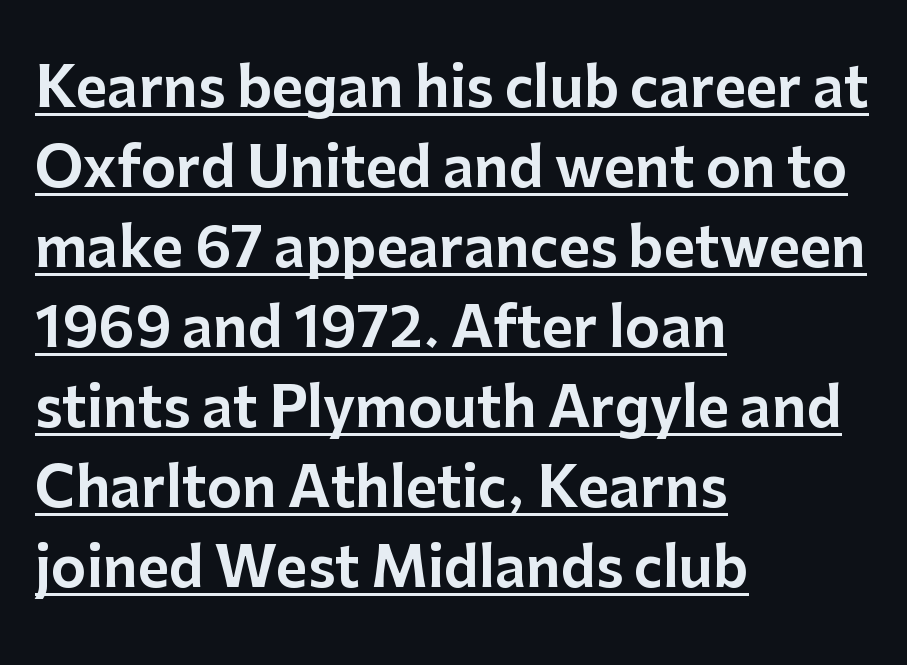
The image shows 54 px sans-serif type, upright; set left-aligned, normal line spacing (1.48x), normal letter spacing, underlined; low stroke contrast and a medium x-height.
